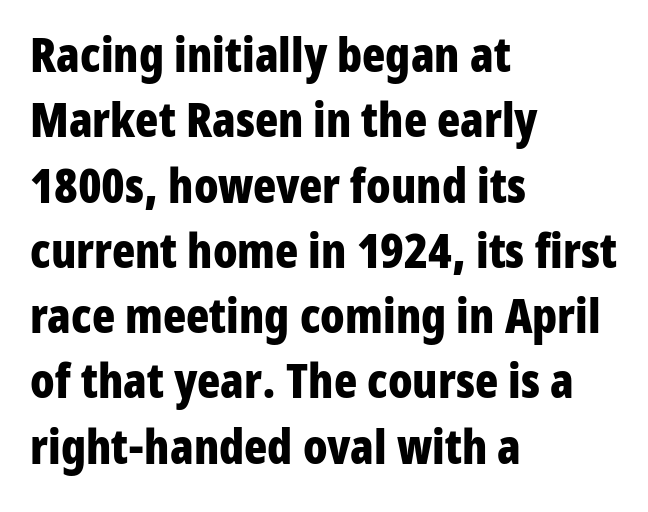
Notice how descenders clear the ascenders below comfortably — that's standard leading. Notice how the passage keeps a crisp vertical edge on the left only. Letterform terminals end flat and unadorned throughout the passage. Each word holds together tightly as a unit, with standard inter-letter gaps. These lines are rendered in a variable-pitch font. How heavy is the stroke? Heavy — this is a bold.
